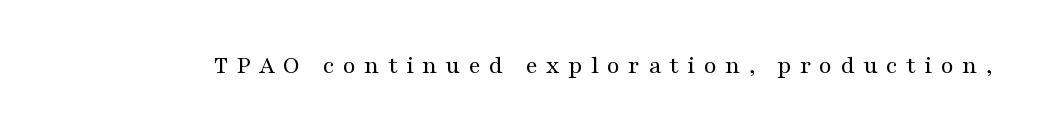
{"italic": "no", "bold": "no", "underline": "no", "letter_spacing": "wide", "letter_spacing_em": 0.32, "glyph_px": 26}
